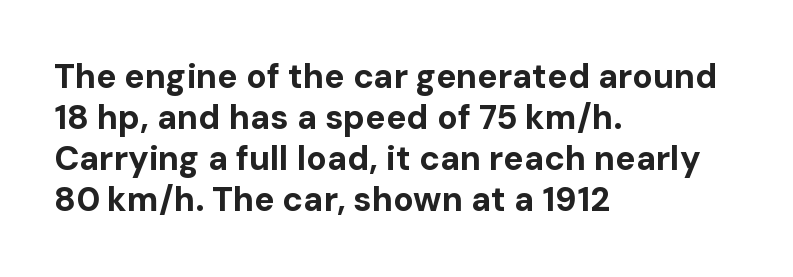
Q: Is the text bold? A: Yes.
Q: Is the text italic (slanted)? A: No, it is upright.
Q: Is the typeface a serif or a sans-serif typeface? A: Sans-serif.
Q: Is the text underlined? A: No.
Q: How is the paragraph aligned? A: Left-aligned.
Q: Is the spacing between letters normal or unusually wide? A: Normal.
Q: Width (condensed, normal, or wide)? A: Normal.
Q: Stroke contrast? A: Low.
Q: x-height? A: Medium.
Q: Monospaced? A: No.
